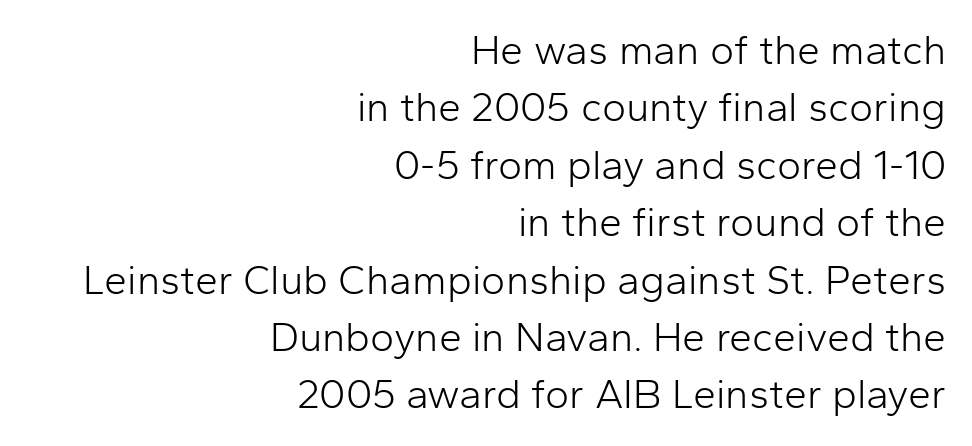
The image shows 41 px light sans-serif type, upright; set right-aligned, normal line spacing (1.4x), normal letter spacing, not underlined; low stroke contrast and a medium x-height.
